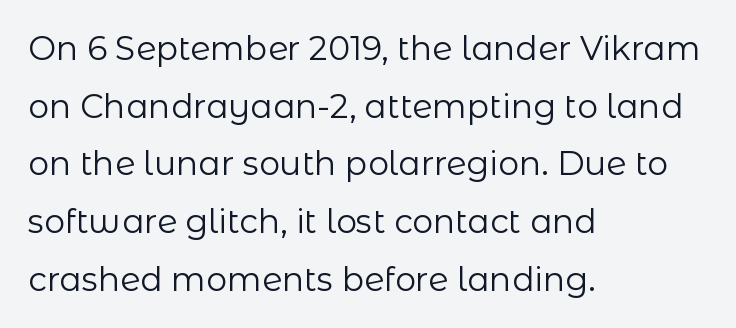
These lines are set flush left with a ragged right edge. Clear beneath every line of the passage. Between one letter and the next there's only the usual sliver of space. The passage shown is typed in a proportional face where columns would drift.
